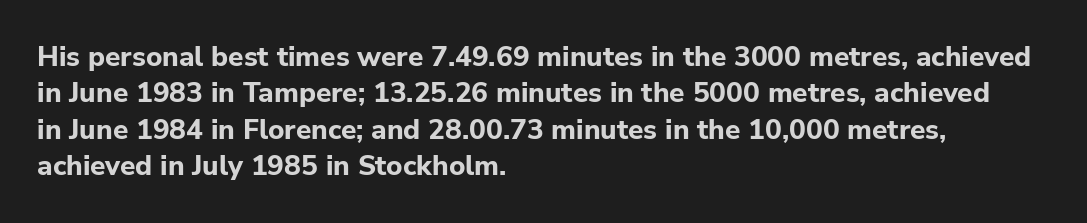
Has an underline been added? It has not. There is no visible air inserted between adjacent glyphs. The ragged edge is on the right, which tells us the setting is flush left. Look at the stroke-to-counter ratio: heavy, a bold. A sans-serif font was chosen for this passage.
